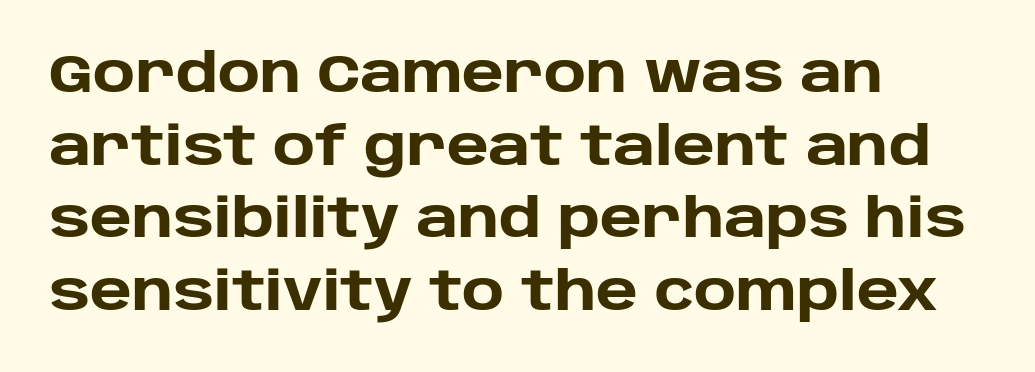
Q: Is the text bold? A: Yes.
Q: Is the text italic (slanted)? A: No, it is upright.
Q: Is the typeface a serif or a sans-serif typeface? A: Sans-serif.
Q: Is the text underlined? A: No.
Q: How is the paragraph aligned? A: Left-aligned.
Q: Is the spacing between letters normal or unusually wide? A: Normal.
Q: Is the spacing between lines tight, normal or loose? A: Normal.
Q: Width (condensed, normal, or wide)? A: Normal.
Q: Stroke contrast? A: Low.
Q: x-height? A: Large.
Q: Monospaced? A: No.
